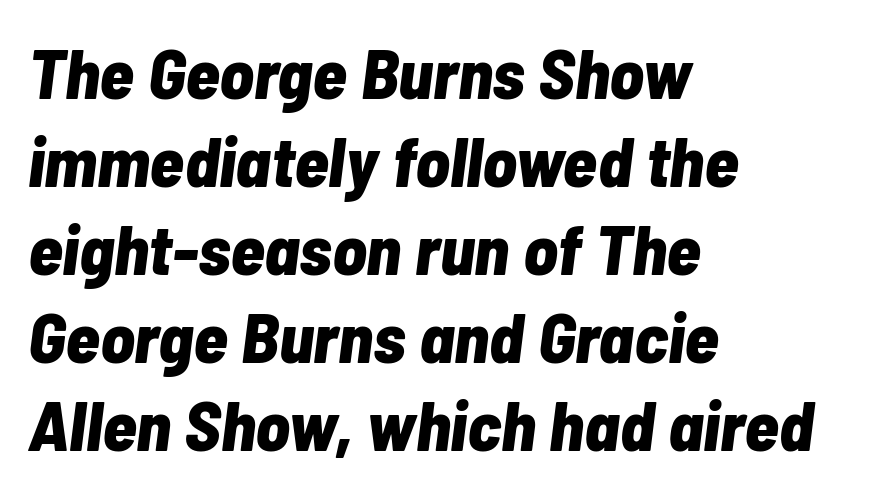
{"italic": "yes", "lean": "right", "slant_degrees": 7, "bold": "yes", "weight": "bold", "width": "condensed", "stroke_contrast": "low", "x_height": "medium", "monospaced": "no", "underline": "no", "align": "left", "line_spacing_ratio": 1.24, "letter_spacing": "normal", "letter_spacing_em": 0.0, "glyph_px": 71}
